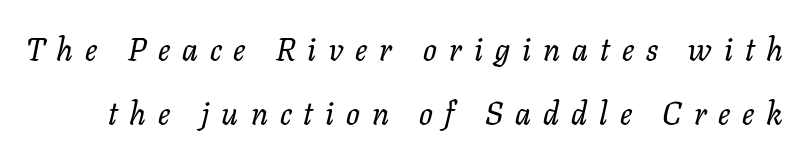
Just letters on the line, the space beneath them empty. Is this a fixed-width face? No — the glyphs have proportional, varying widths. Observe the serifs anchoring each vertical stroke in this sample. Each new line begins a long way beneath the previous one. Glyph-to-glyph distance is far greater than everyday printed text. Designer's note — italics engaged.
